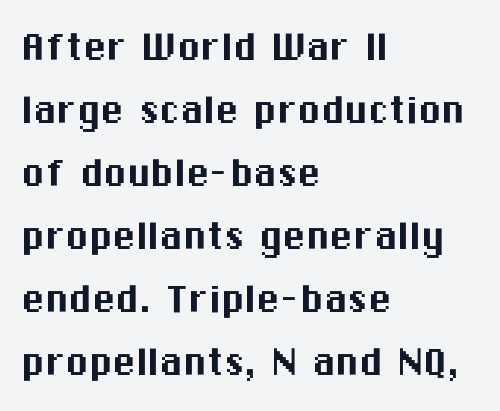
The image shows 47 px sans-serif type, upright; set left-aligned, normal line spacing (1.34x), normal letter spacing, not underlined; medium stroke contrast and a medium x-height.
